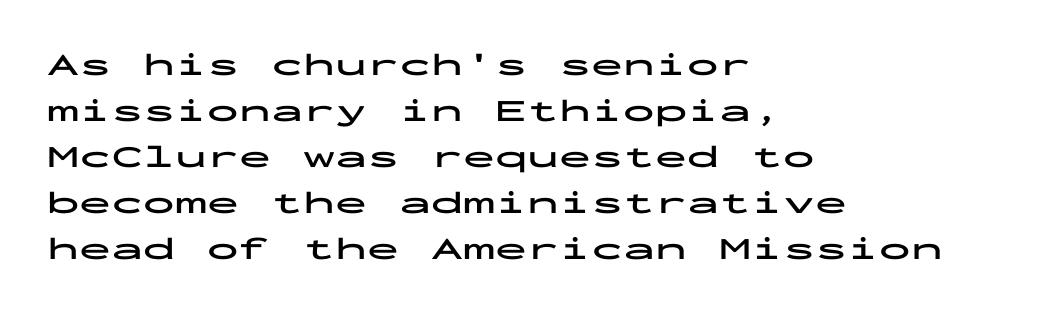
The image shows 32 px bold, wide sans-serif type, upright, monospaced; set left-aligned, normal line spacing (1.44x), normal letter spacing, not underlined; low stroke contrast and a medium x-height.
